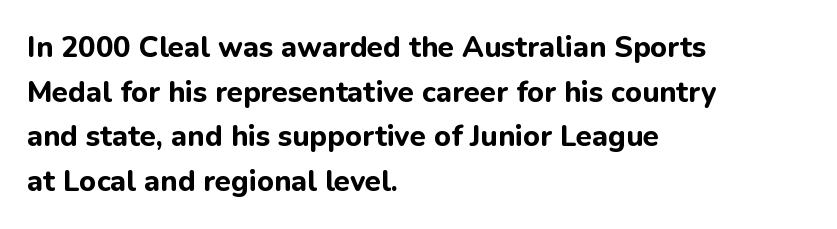
Q: Is the text bold? A: Yes.
Q: Is the text italic (slanted)? A: No, it is upright.
Q: Is the typeface a serif or a sans-serif typeface? A: Sans-serif.
Q: Is the text underlined? A: No.
Q: How is the paragraph aligned? A: Left-aligned.
Q: Is the spacing between letters normal or unusually wide? A: Normal.
Q: Is the spacing between lines tight, normal or loose? A: Normal.
Q: Width (condensed, normal, or wide)? A: Normal.
Q: Stroke contrast? A: Low.
Q: x-height? A: Medium.
Q: Monospaced? A: No.
